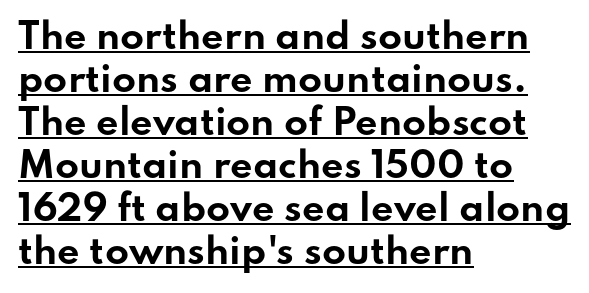
Weight check: bold — yes, fully. Typographically, this falls in the sans-serif category. Does extra space separate the letters? No, they use regular spacing. These lines are rendered in a variable-pitch font. In designer terms, the underline attribute is active on this setting. The compositor pushed each line to the left boundary.
